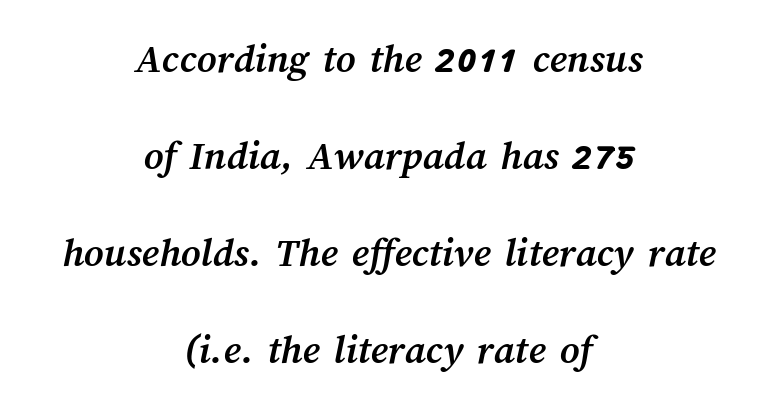
{"bold": "yes", "weight": "semibold", "width": "normal", "stroke_contrast": "medium", "x_height": "medium", "monospaced": "no", "underline": "no", "align": "center", "line_spacing": "loose", "line_spacing_ratio": 2.31, "letter_spacing": "normal", "letter_spacing_em": 0.0, "glyph_px": 42}
